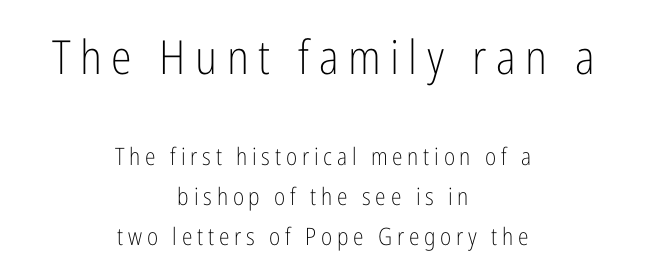
The lines in this sample share a center point and differ in where they start and stop. This rendering employs a face without finishing strokes, i.e., a sans-serif. Think of a printed novel: that variable character pitch is what you see here. Does extra space separate the letters? Yes, quite a lot of it.
